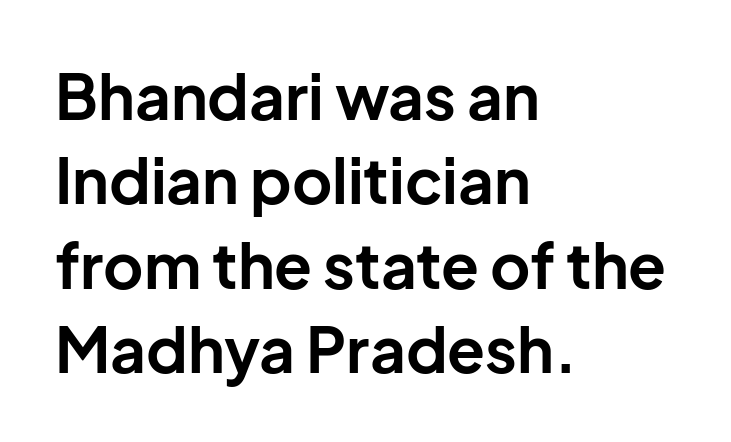
Q: Is the text bold? A: Yes.
Q: Is the text italic (slanted)? A: No, it is upright.
Q: Is the typeface a serif or a sans-serif typeface? A: Sans-serif.
Q: Is the text underlined? A: No.
Q: How is the paragraph aligned? A: Left-aligned.
Q: Is the spacing between letters normal or unusually wide? A: Normal.
Q: Is the spacing between lines tight, normal or loose? A: Normal.
Q: Width (condensed, normal, or wide)? A: Normal.
Q: Stroke contrast? A: Low.
Q: x-height? A: Medium.
Q: Monospaced? A: No.
